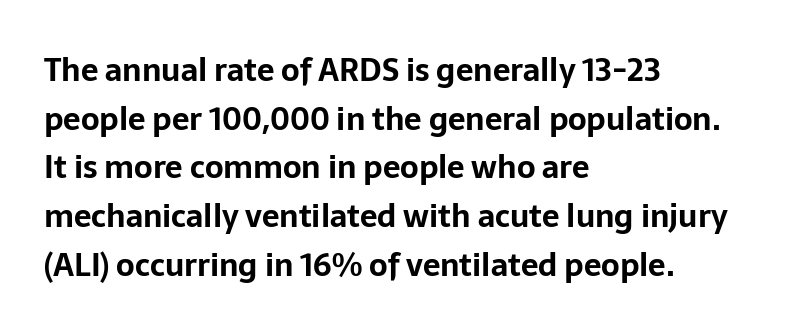
The image shows 31 px bold sans-serif type, upright; set left-aligned, normal line spacing (1.57x), normal letter spacing, not underlined; low stroke contrast and a medium x-height.
